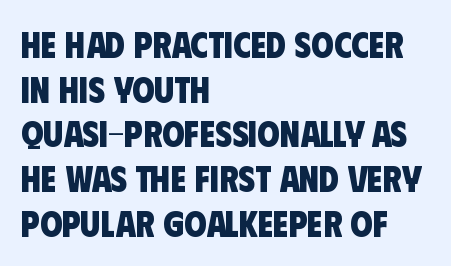
The rendering uses natural spacing where letterforms have individual widths. Here the glyphs are tracked normally, forming tight word shapes. The letters carry no serifs — their stems end cleanly without finishing strokes. Emphasis by weight is at full strength: bold. Check under the words: just untouched page. The paragraph shown leans on its left margin.
